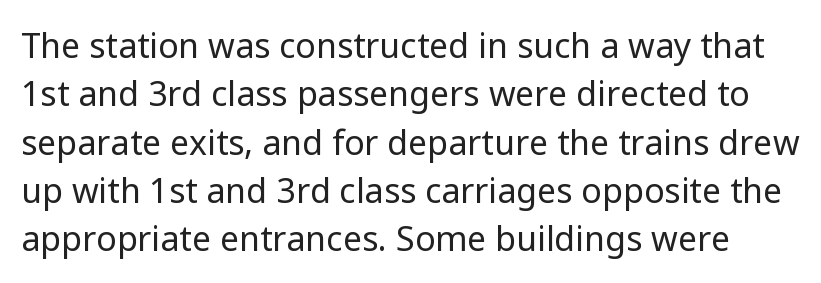
{"serif": "no", "italic": "no", "bold": "no", "weight": "regular", "width": "normal", "stroke_contrast": "low", "x_height": "medium", "monospaced": "no", "underline": "no", "line_spacing": "normal", "line_spacing_ratio": 1.42, "letter_spacing": "normal", "letter_spacing_em": 0.0, "glyph_px": 34}
